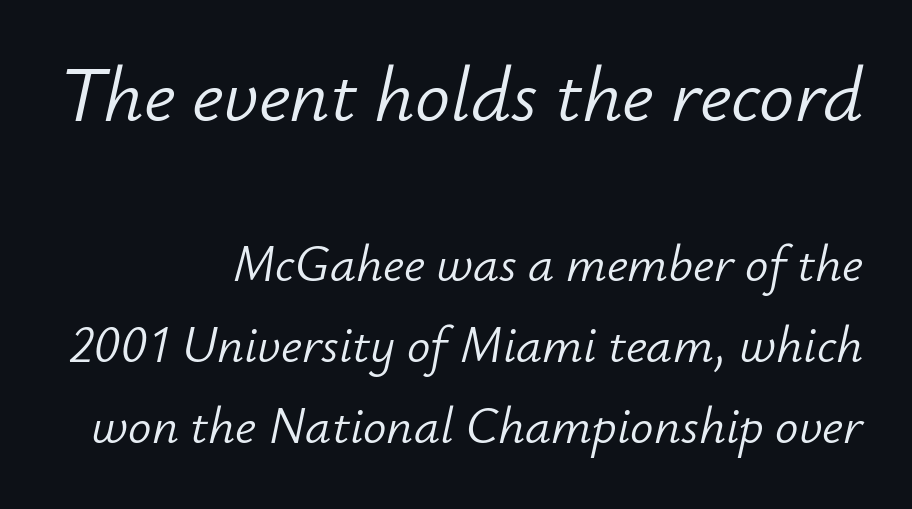
Q: Is the text bold? A: No.
Q: Is the text italic (slanted)? A: Yes, it leans right by about 12 degrees.
Q: Is the text underlined? A: No.
Q: How is the paragraph aligned? A: Right-aligned.
Q: Is the spacing between letters normal or unusually wide? A: Normal.
Q: Is the spacing between lines tight, normal or loose? A: Normal.
Q: Which block of text is set in a larger size, the first (top) or the second (bottom)? A: The first (top) one.
Q: Width (condensed, normal, or wide)? A: Normal.
Q: Stroke contrast? A: Low.
Q: x-height? A: Small.
Q: Monospaced? A: No.
